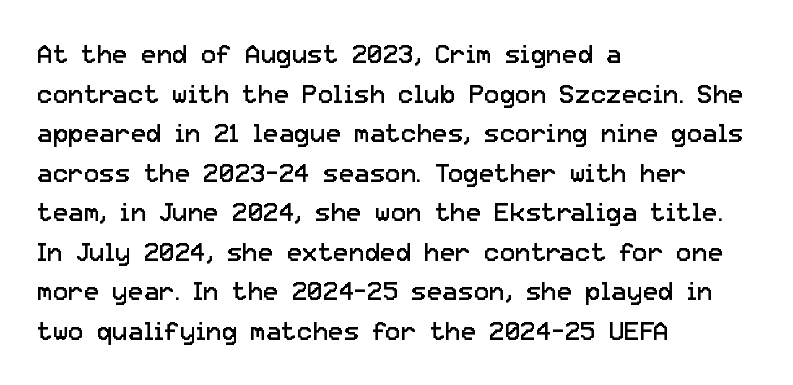
{"italic": "no", "bold": "no", "underline": "no", "align": "left", "line_spacing": "normal", "line_spacing_ratio": 1.52, "letter_spacing": "normal", "letter_spacing_em": 0.0, "glyph_px": 26}
